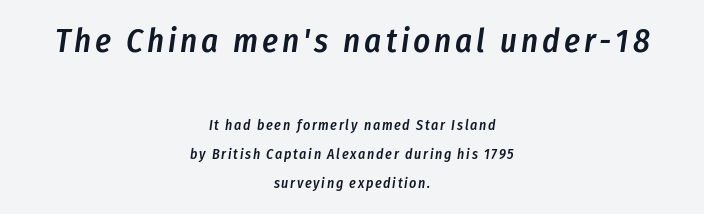
{"italic": "yes", "lean": "right", "slant_degrees": 8, "bold": "semi", "weight": "semibold", "width": "condensed", "stroke_contrast": "low", "x_height": "medium", "monospaced": "no", "underline": "no", "align": "center", "line_spacing": "loose", "line_spacing_ratio": 2.08, "larger_block": "first", "size_ratio": 2.36, "glyph_px": 33}
